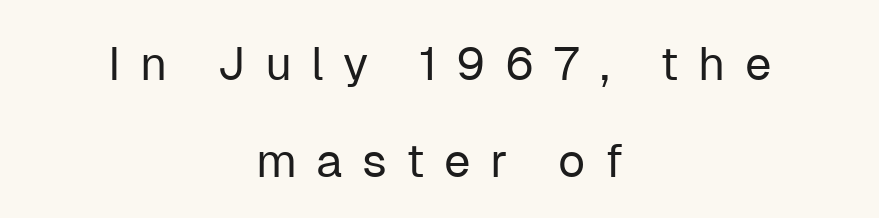
Q: Is the text bold? A: No.
Q: Is the text italic (slanted)? A: No, it is upright.
Q: Is the typeface a serif or a sans-serif typeface? A: Sans-serif.
Q: Is the text underlined? A: No.
Q: How is the paragraph aligned? A: Centered.
Q: Is the spacing between letters normal or unusually wide? A: Unusually wide.
Q: Is the spacing between lines tight, normal or loose? A: Loose.
Q: Width (condensed, normal, or wide)? A: Normal.
Q: Stroke contrast? A: Low.
Q: x-height? A: Medium.
Q: Monospaced? A: No.
